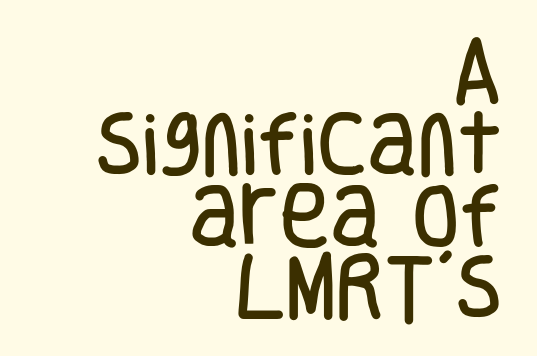
Varying glyph widths throughout — classic text-font behaviour. The lines in this sample share a right terminus and differ only in where they begin. Short note: letters normally spaced. A sans-serif font was chosen for this passage. The axis of the letterforms is exactly vertical.
